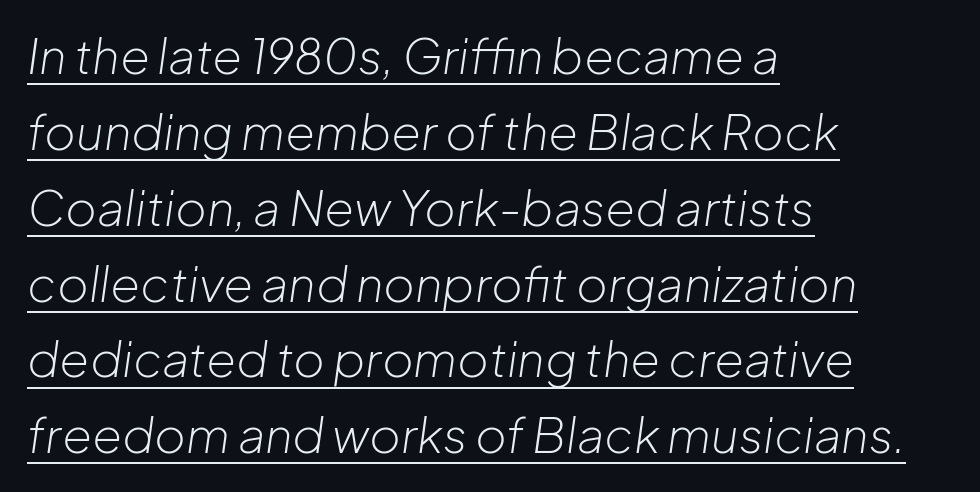
Q: Is the text bold? A: No.
Q: Is the text italic (slanted)? A: Yes, it leans right by about 8 degrees.
Q: Is the text underlined? A: Yes.
Q: How is the paragraph aligned? A: Left-aligned.
Q: Is the spacing between letters normal or unusually wide? A: Normal.
Q: Is the spacing between lines tight, normal or loose? A: Normal.
Q: Width (condensed, normal, or wide)? A: Normal.
Q: Stroke contrast? A: Low.
Q: x-height? A: Medium.
Q: Monospaced? A: No.
